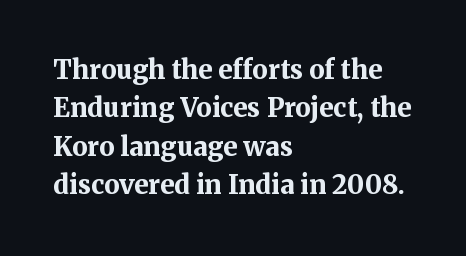
The image shows 26 px bold type, upright; set left-aligned, normal line spacing (1.48x), normal letter spacing, not underlined.
